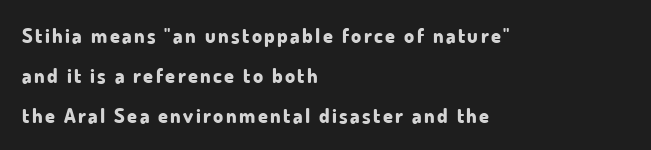
{"italic": "no", "bold": "yes", "underline": "no", "align": "left", "line_spacing": "loose", "line_spacing_ratio": 1.99, "glyph_px": 20}
